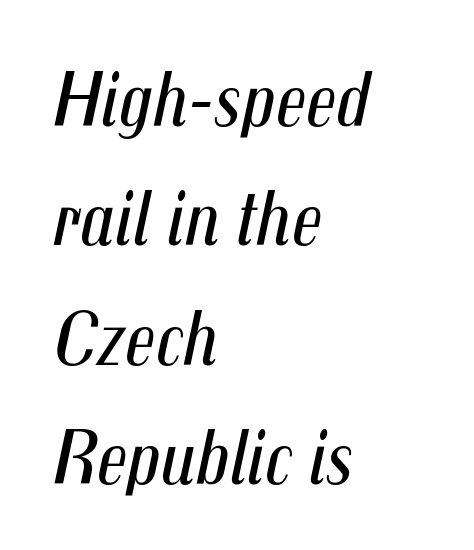
{"italic": "yes", "lean": "right", "slant_degrees": 12, "bold": "no", "weight": "regular", "width": "condensed", "stroke_contrast": "medium", "x_height": "medium", "monospaced": "no", "underline": "no", "align": "left", "line_spacing": "normal", "line_spacing_ratio": 1.51, "letter_spacing": "normal", "letter_spacing_em": 0.0, "glyph_px": 79}
